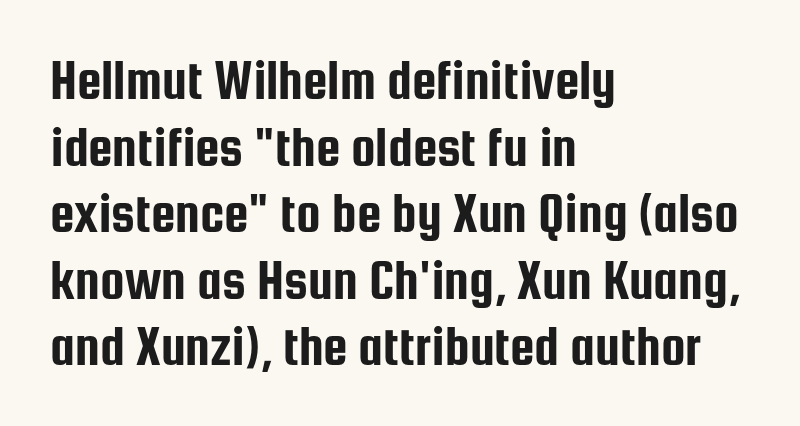
Q: Is the text italic (slanted)? A: No, it is upright.
Q: Is the typeface a serif or a sans-serif typeface? A: Sans-serif.
Q: Is the text underlined? A: No.
Q: How is the paragraph aligned? A: Left-aligned.
Q: Is the spacing between letters normal or unusually wide? A: Normal.
Q: Width (condensed, normal, or wide)? A: Condensed.
Q: Stroke contrast? A: Low.
Q: x-height? A: Medium.
Q: Monospaced? A: No.
